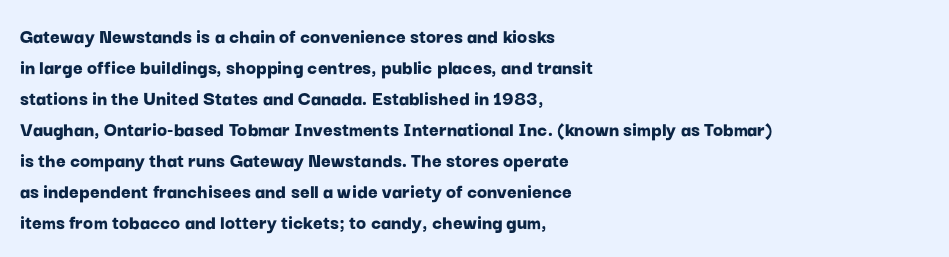
These lines keep a tight, regular rhythm from letter to letter. The typesetting leans heavy: a genuine bold. Line beginnings align vertically; line endings do not. If you drew a line through each stem, it would be perfectly vertical. Letters rest on an invisible, unmarked baseline.
